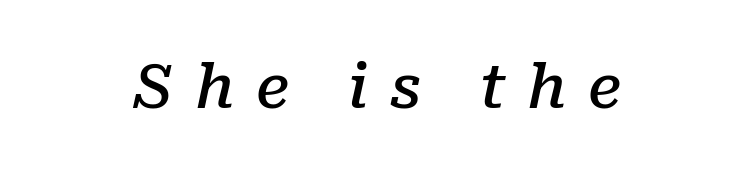
{"serif": "yes", "italic": "yes", "lean": "right", "slant_degrees": 10, "bold": "semi", "weight": "semibold", "width": "normal", "stroke_contrast": "low", "x_height": "medium", "monospaced": "no", "underline": "no", "align": "center", "letter_spacing": "wide", "letter_spacing_em": 0.36, "glyph_px": 60}
